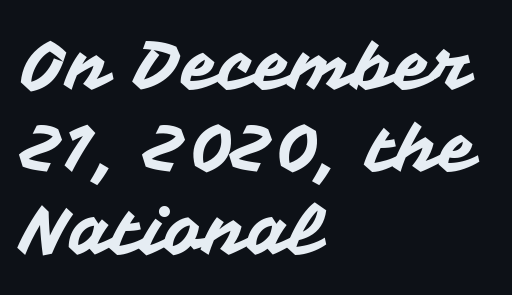
The image shows 68 px sans-serif type; set left-aligned, line spacing 1.21x, normal letter spacing, not underlined; medium stroke contrast and a medium x-height.
